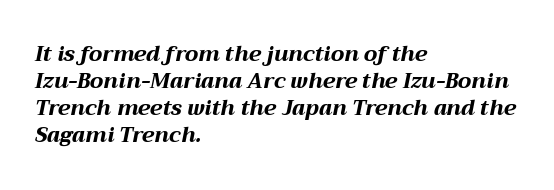
{"italic": "yes", "lean": "right", "slant_degrees": 12, "bold": "yes", "underline": "no", "align": "left", "line_spacing": "normal", "line_spacing_ratio": 1.29, "letter_spacing": "normal", "letter_spacing_em": 0.0, "glyph_px": 21}
